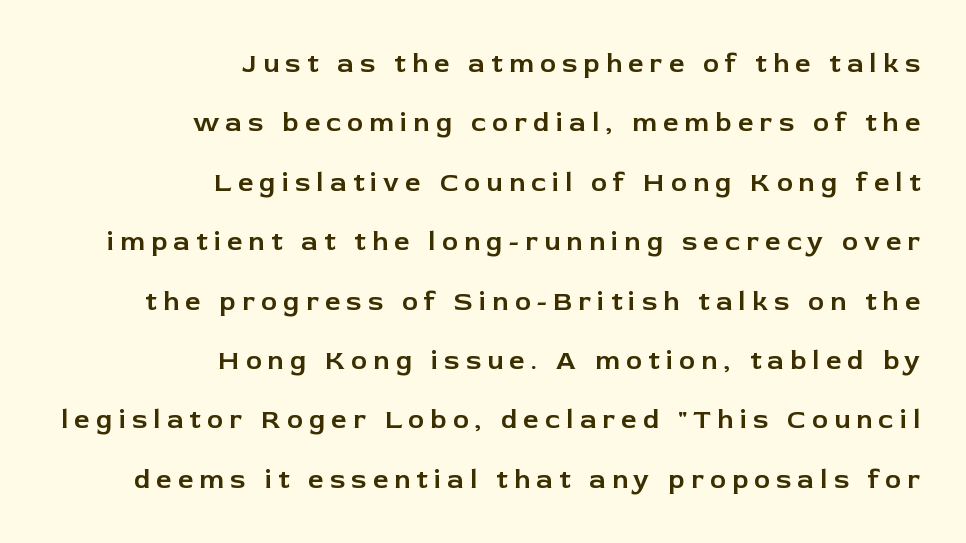
The image shows 27 px text type, upright; set right-aligned, loose line spacing (2.2x), unusually wide letter spacing (+0.23 em), not underlined.
